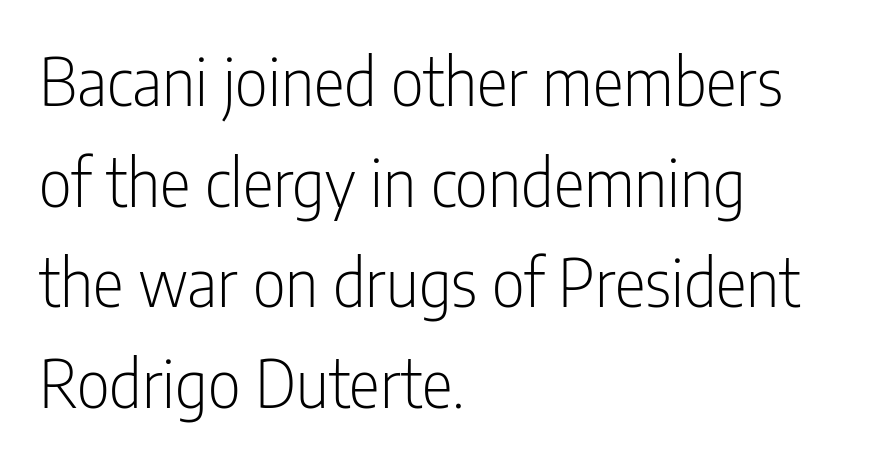
Q: Is the text bold? A: No.
Q: Is the text italic (slanted)? A: No, it is upright.
Q: Is the typeface a serif or a sans-serif typeface? A: Sans-serif.
Q: Is the text underlined? A: No.
Q: How is the paragraph aligned? A: Left-aligned.
Q: Is the spacing between letters normal or unusually wide? A: Normal.
Q: Is the spacing between lines tight, normal or loose? A: Normal.
Q: Width (condensed, normal, or wide)? A: Condensed.
Q: Stroke contrast? A: Low.
Q: x-height? A: Medium.
Q: Monospaced? A: No.
